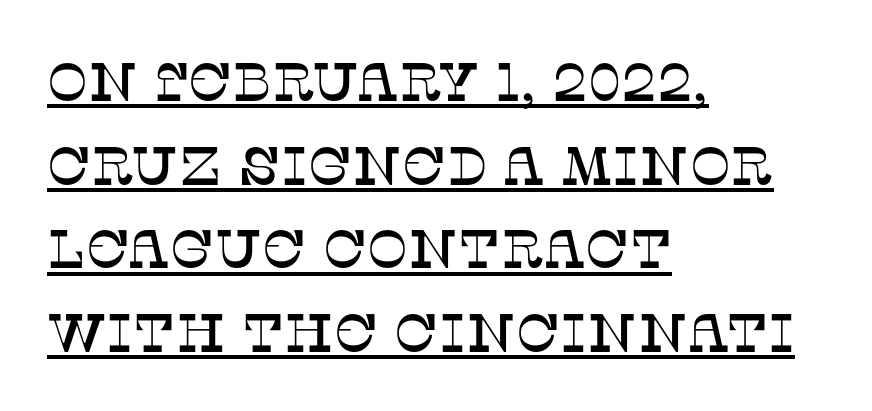
Does the leading feel generous? No, just average. Does the type have serifs? Yes, each stem ends in a small foot. A roman cut, with each character standing at attention. Visually the block forms a straight wall on the left and a jagged coastline on the right. Somebody hit Ctrl+U on this one — the words are underlined.
